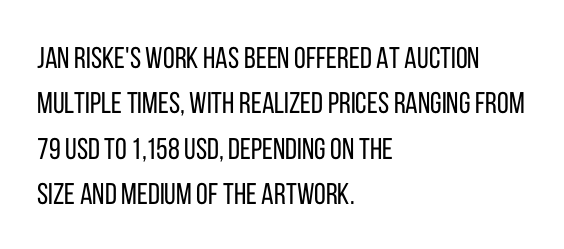
{"serif": "no", "italic": "no", "bold": "no", "weight": "regular", "width": "condensed", "stroke_contrast": "low", "x_height": "large", "monospaced": "no", "underline": "no", "align": "left", "line_spacing": "normal", "line_spacing_ratio": 1.51, "letter_spacing": "normal", "letter_spacing_em": 0.0, "glyph_px": 30}
